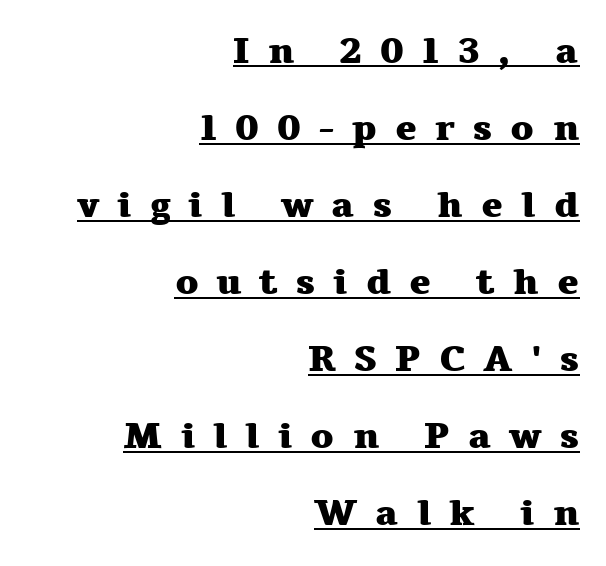
{"serif": "yes", "italic": "no", "bold": "yes", "weight": "heavy", "width": "wide", "stroke_contrast": "medium", "x_height": "medium", "monospaced": "no", "underline": "yes", "align": "right", "line_spacing": "loose", "line_spacing_ratio": 2.14, "letter_spacing": "wide", "letter_spacing_em": 0.5, "glyph_px": 36}
